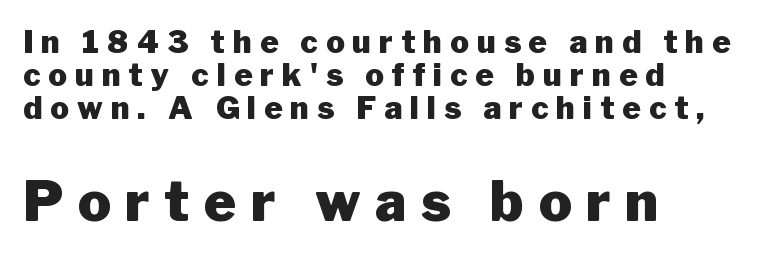
The image shows 55 px heavy sans-serif type, upright; set left-aligned, tight line spacing (1.07x), unusually wide letter spacing (+0.26 em), not underlined; the second (bottom) block is 1.77x larger; low stroke contrast and a medium x-height.
